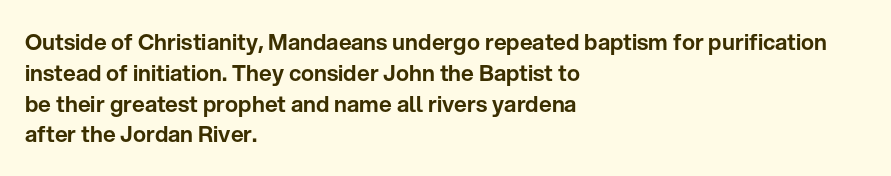
Q: Is the text italic (slanted)? A: No, it is upright.
Q: Is the text underlined? A: No.
Q: How is the paragraph aligned? A: Left-aligned.
Q: Is the spacing between letters normal or unusually wide? A: Normal.
Q: Is the spacing between lines tight, normal or loose? A: Normal.
